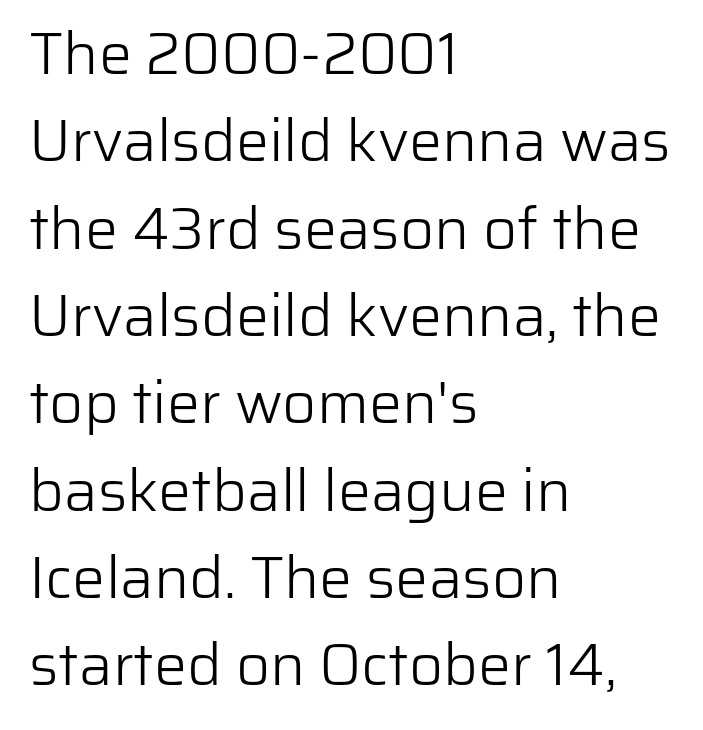
Stroke thickness stays within the range of a standard reading face or lighter. The leading is moderate, giving the passage an even texture. To sum up the face: it is a sans, with no serifs. If you drew a line through each stem, it would be perfectly vertical. Every row of glyphs begins at an identical x-position on the left.
